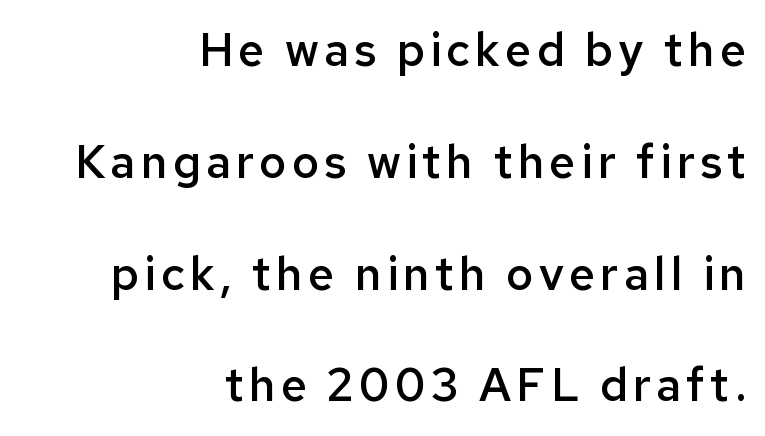
Any mark beneath the type? The region is blank. Each new line begins a long way beneath the previous one. The passage shown is typeset with a sans-serif family. The font is running at a semibold setting, under full bold.
